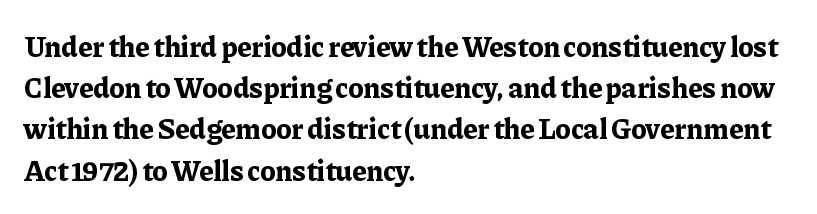
{"serif": "yes", "italic": "no", "bold": "yes", "weight": "bold", "width": "normal", "stroke_contrast": "low", "x_height": "medium", "monospaced": "no", "underline": "no", "align": "left", "line_spacing": "normal", "line_spacing_ratio": 1.42, "letter_spacing": "normal", "letter_spacing_em": 0.0, "glyph_px": 29}
